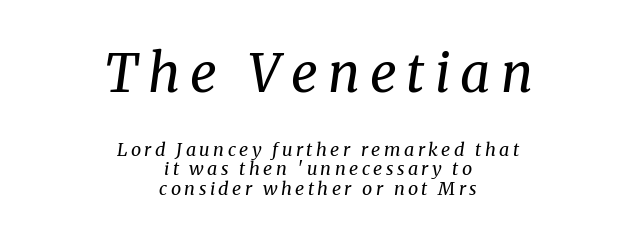
You get the large type first, then a drop to smaller type. One-word summary of the alignment: center. Underlining? Definitely not there. The font's italic variant was chosen for this text.
